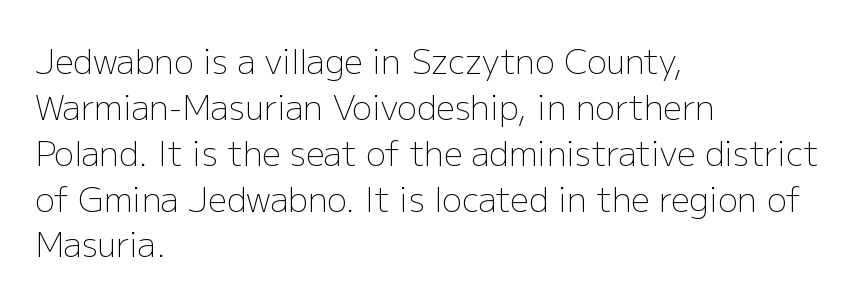
{"serif": "no", "italic": "no", "bold": "no", "weight": "light", "width": "normal", "stroke_contrast": "low", "x_height": "medium", "monospaced": "no", "underline": "no", "align": "left", "line_spacing": "normal", "line_spacing_ratio": 1.39, "letter_spacing": "normal", "letter_spacing_em": 0.0, "glyph_px": 33}
